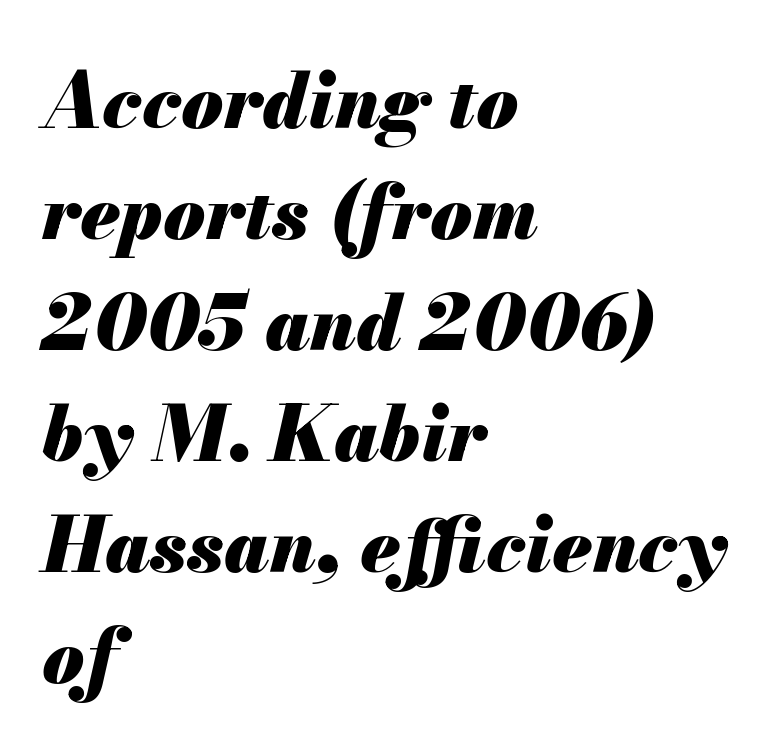
The image shows 76 px heavy type, italic (leaning right); set left-aligned, normal line spacing (1.46x), normal letter spacing, not underlined; medium stroke contrast and a small x-height.
